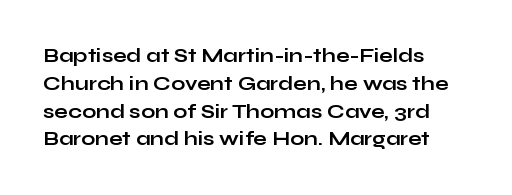
The image shows 20 px bold type, upright; set left-aligned, normal line spacing (1.39x), normal letter spacing, not underlined.
